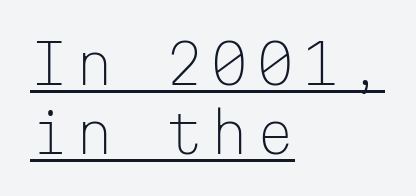
{"serif": "no", "italic": "no", "bold": "no", "weight": "light", "width": "normal", "stroke_contrast": "low", "x_height": "medium", "monospaced": "yes", "underline": "yes", "align": "left", "line_spacing": "normal", "line_spacing_ratio": 1.26, "glyph_px": 55}
